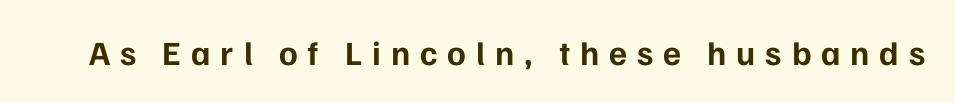
{"serif": "no", "italic": "no", "bold": "yes", "weight": "bold", "width": "normal", "stroke_contrast": "low", "x_height": "medium", "monospaced": "no", "underline": "no", "letter_spacing": "wide", "letter_spacing_em": 0.29, "glyph_px": 34}
